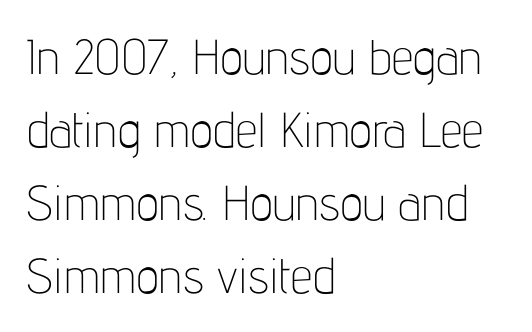
{"serif": "no", "italic": "no", "bold": "no", "weight": "thin", "width": "condensed", "stroke_contrast": "low", "x_height": "medium", "monospaced": "no", "underline": "no", "align": "left", "line_spacing": "normal", "line_spacing_ratio": 1.49, "letter_spacing": "normal", "letter_spacing_em": 0.0, "glyph_px": 49}
